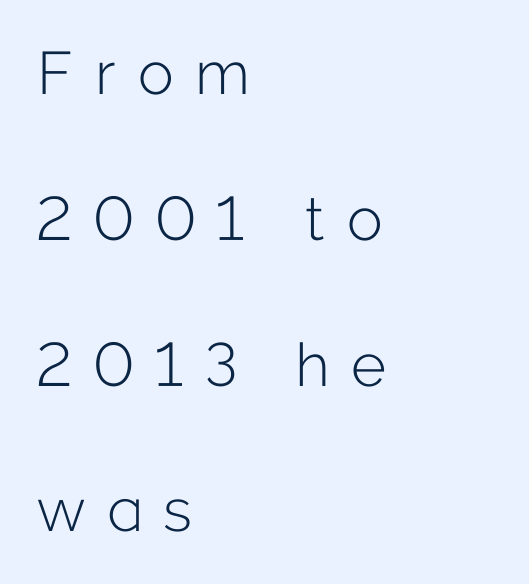
Q: Is the text bold? A: No.
Q: Is the text italic (slanted)? A: No, it is upright.
Q: Is the typeface a serif or a sans-serif typeface? A: Sans-serif.
Q: Is the text underlined? A: No.
Q: How is the paragraph aligned? A: Left-aligned.
Q: Is the spacing between letters normal or unusually wide? A: Unusually wide.
Q: Is the spacing between lines tight, normal or loose? A: Loose.
Q: Width (condensed, normal, or wide)? A: Normal.
Q: Stroke contrast? A: Low.
Q: x-height? A: Medium.
Q: Monospaced? A: No.
